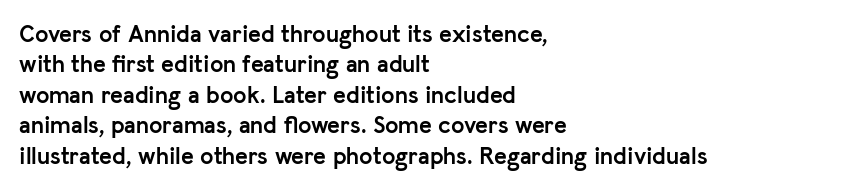
Q: Is the text bold? A: Yes.
Q: Is the text italic (slanted)? A: No, it is upright.
Q: Is the text underlined? A: No.
Q: How is the paragraph aligned? A: Left-aligned.
Q: Is the spacing between letters normal or unusually wide? A: Normal.
Q: Is the spacing between lines tight, normal or loose? A: Normal.
